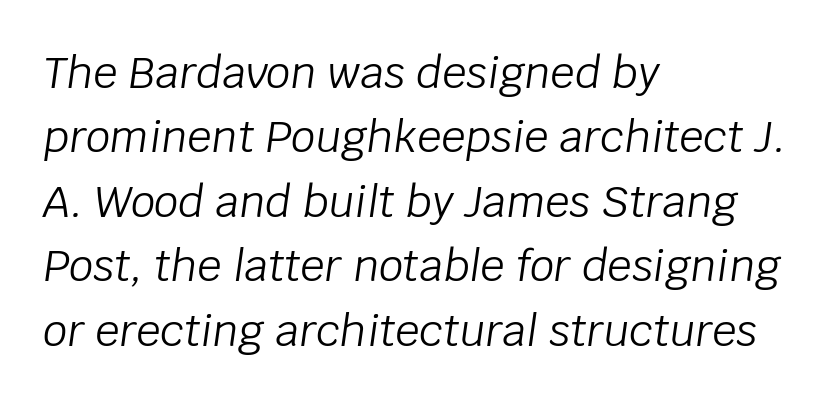
The image shows 43 px light type, italic (leaning right); set left-aligned, normal line spacing (1.5x), normal letter spacing, not underlined; low stroke contrast and a large x-height.
